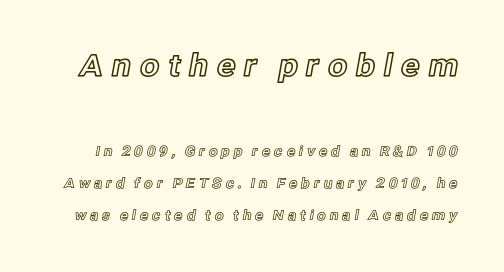
Letter spacing: wide. This sample trades compactness for vertical openness between lines. Think of a printed novel: that variable character pitch is what you see here.
